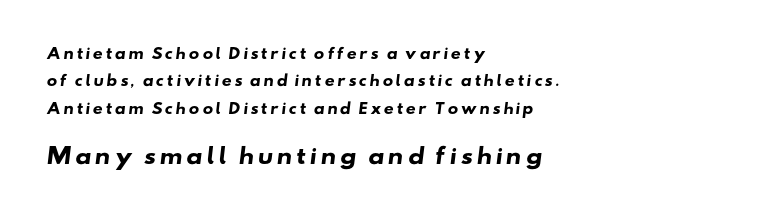
The image shows 21 px bold type; set left-aligned, loose line spacing (1.95x), not underlined; the second (bottom) block is 1.5x larger.
